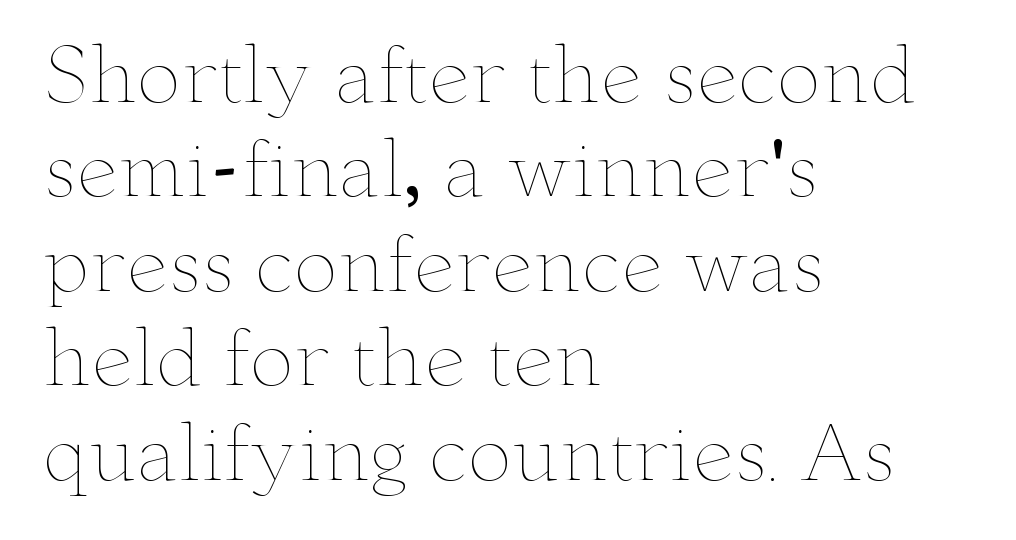
The specimen omits any rule beneath the text block's lines. Heft: none added — not bold. The letters stand straight up with perfectly vertical stems. One-word summary of the alignment: left. The passage shown has conventional tracking throughout.
